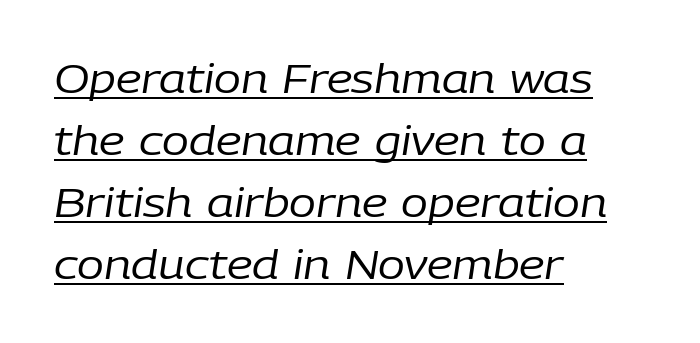
Q: Is the text bold? A: No.
Q: Is the text italic (slanted)? A: Yes, it leans right by about 9 degrees.
Q: Is the text underlined? A: Yes.
Q: How is the paragraph aligned? A: Left-aligned.
Q: Is the spacing between letters normal or unusually wide? A: Normal.
Q: Is the spacing between lines tight, normal or loose? A: Normal.
Q: Width (condensed, normal, or wide)? A: Normal.
Q: Stroke contrast? A: Low.
Q: x-height? A: Medium.
Q: Monospaced? A: No.
